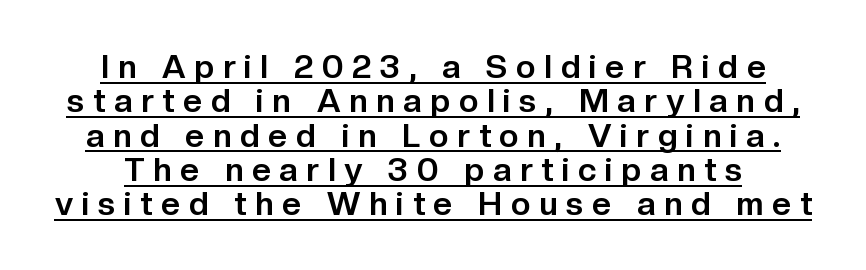
The image shows 33 px bold sans-serif type, upright; set tight line spacing (1.04x), unusually wide letter spacing (+0.27 em), underlined; low stroke contrast and a medium x-height.
